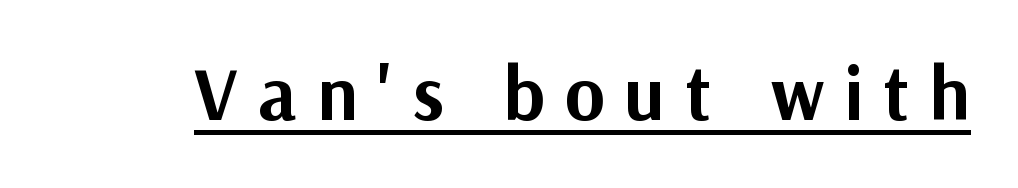
Q: Is the text bold? A: Yes.
Q: Is the text italic (slanted)? A: No, it is upright.
Q: Is the typeface a serif or a sans-serif typeface? A: Sans-serif.
Q: Is the text underlined? A: Yes.
Q: Is the spacing between letters normal or unusually wide? A: Unusually wide.
Q: Width (condensed, normal, or wide)? A: Normal.
Q: Stroke contrast? A: Medium.
Q: x-height? A: Medium.
Q: Monospaced? A: No.
